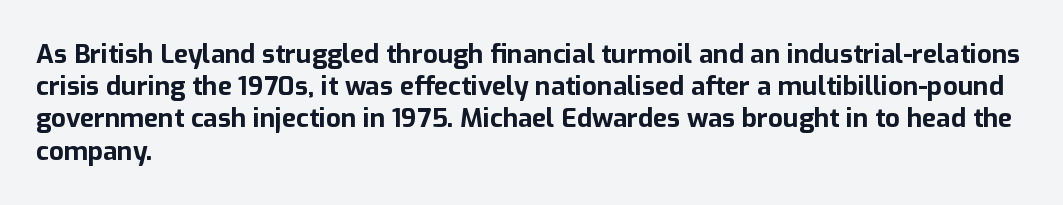
The image shows 26 px bold type, upright; set left-aligned, line spacing 1.24x, normal letter spacing, not underlined.
